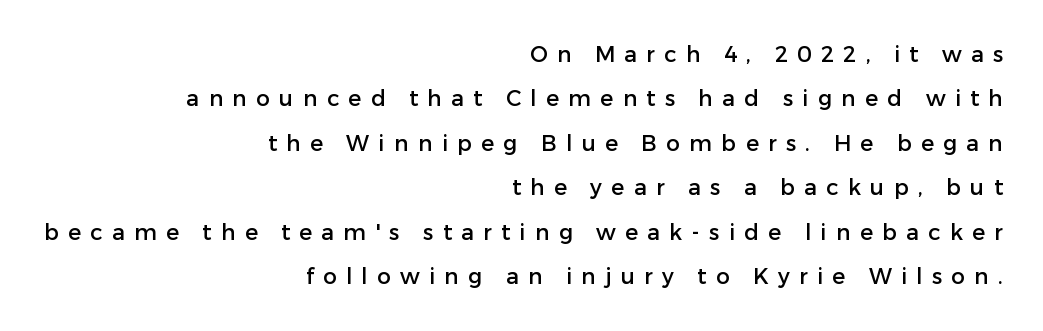
The image shows 22 px text type, upright; set right-aligned, loose line spacing (2.02x), unusually wide letter spacing (+0.42 em), not underlined.
